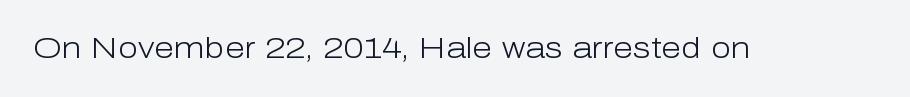
{"serif": "no", "italic": "no", "bold": "no", "weight": "light", "width": "normal", "stroke_contrast": "low", "x_height": "medium", "monospaced": "no", "underline": "no", "letter_spacing": "normal", "letter_spacing_em": 0.0, "glyph_px": 29}
